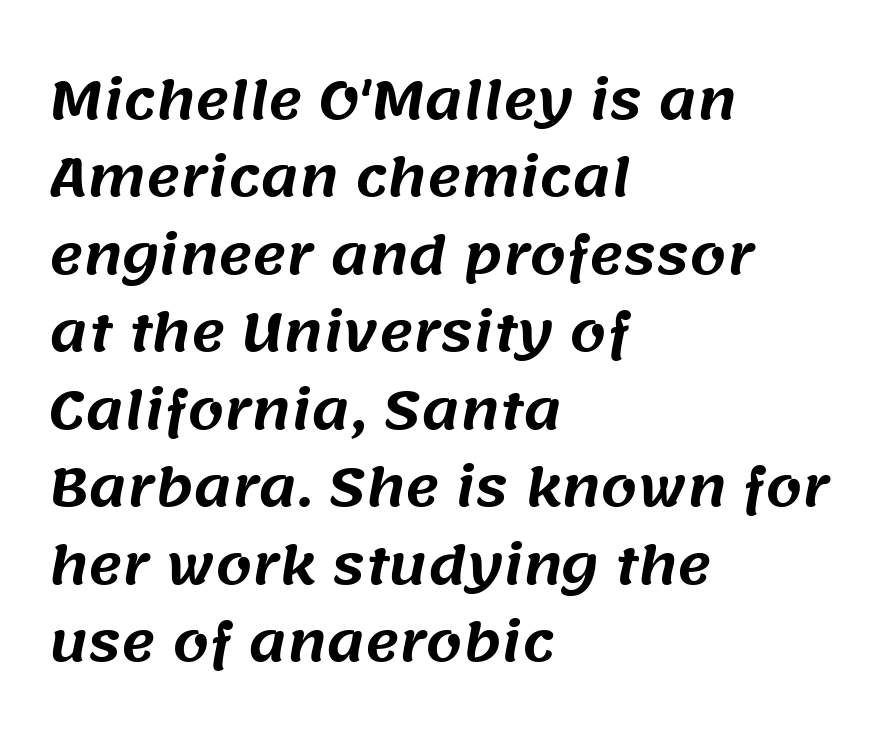
The image shows 52 px sans-serif type; set left-aligned, normal line spacing (1.49x), normal letter spacing, not underlined; medium stroke contrast and a large x-height.
